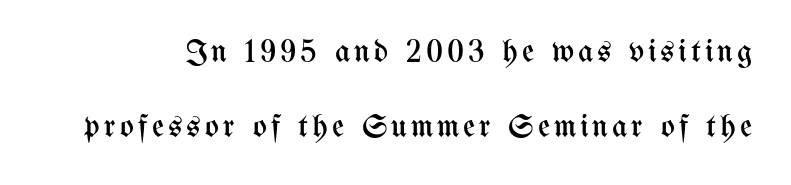
{"italic": "no", "bold": "no", "weight": "regular", "width": "condensed", "stroke_contrast": "medium", "x_height": "medium", "monospaced": "no", "underline": "no", "line_spacing": "loose", "line_spacing_ratio": 2.28, "glyph_px": 33}
